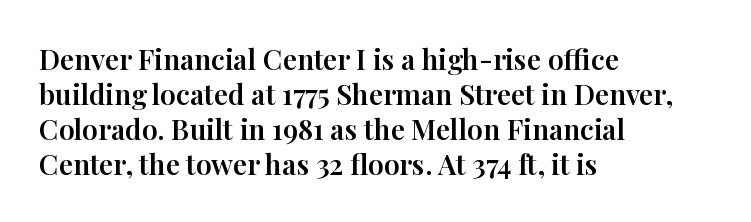
Q: Is the text italic (slanted)? A: No, it is upright.
Q: Is the typeface a serif or a sans-serif typeface? A: Serif.
Q: Is the text underlined? A: No.
Q: How is the paragraph aligned? A: Left-aligned.
Q: Is the spacing between letters normal or unusually wide? A: Normal.
Q: Is the spacing between lines tight, normal or loose? A: Normal.
Q: Width (condensed, normal, or wide)? A: Normal.
Q: Stroke contrast? A: High.
Q: x-height? A: Medium.
Q: Monospaced? A: No.
